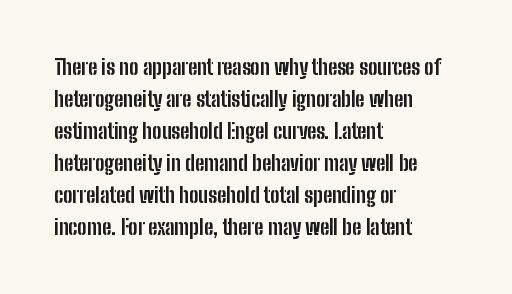
The type sits square on the baseline with zero lean. Summary of weight: heavy, a full bold. Interline gaps are of average width in this sample. The type is set solid horizontally, with unmodified tracking. Underline: absent.
